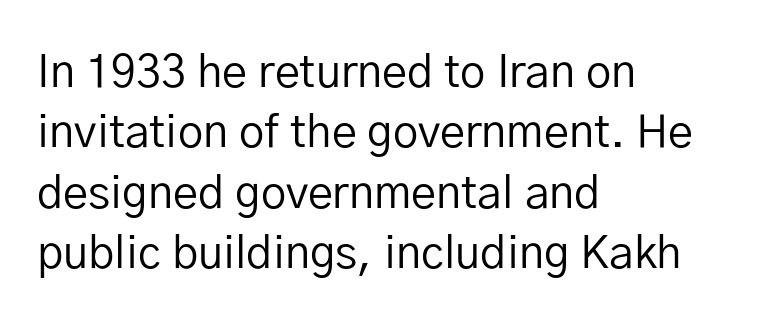
Underlining? Definitely not there. Stems and bowls with no extra thickness — not bold. Is the letter spacing exaggerated? No — it looks like the ordinary default. Type style note: lacks serifs. Horizontally, the lines are justified to the leading edge only.
